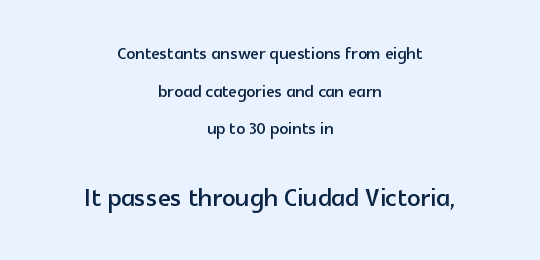
{"serif": "no", "italic": "no", "width": "normal", "x_height": "medium", "monospaced": "no", "underline": "no", "align": "center", "line_spacing_ratio": 1.71, "letter_spacing": "normal", "letter_spacing_em": 0.0, "larger_block": "second", "size_ratio": 1.5, "glyph_px": 33}
